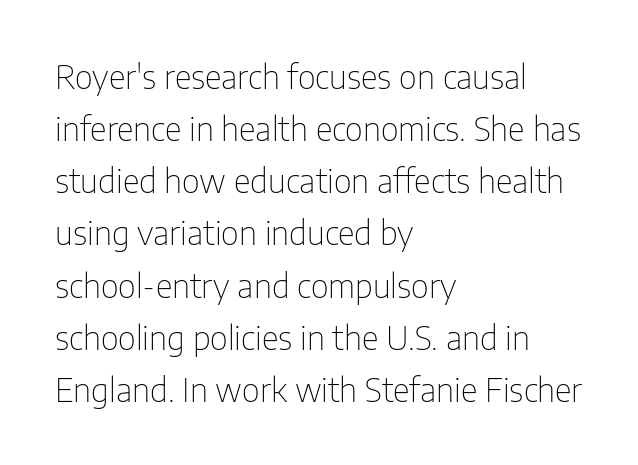
No italicization has been applied; the sample stays upright. A bare baseline throughout the passage. The weight would be labelled regular, book, light, or lighter still. The passage shown is typed in a proportional face where columns would drift. Does the leading feel generous? No, just average.
